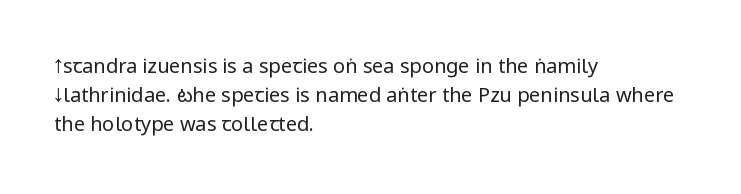
Q: Is the text bold? A: No.
Q: Is the text italic (slanted)? A: No, it is upright.
Q: Is the text underlined? A: No.
Q: How is the paragraph aligned? A: Left-aligned.
Q: Is the spacing between letters normal or unusually wide? A: Normal.
Q: Is the spacing between lines tight, normal or loose? A: Normal.
